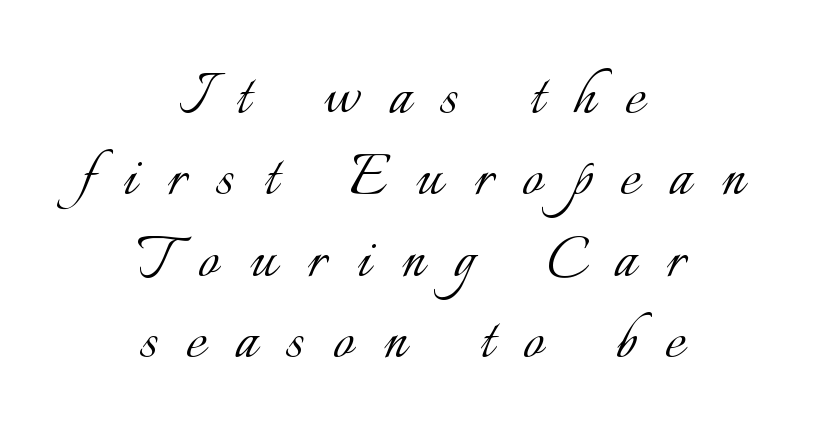
{"bold": "no", "weight": "light", "width": "normal", "stroke_contrast": "low", "x_height": "small", "monospaced": "no", "underline": "no", "align": "center", "line_spacing": "tight", "line_spacing_ratio": 1.13, "letter_spacing": "wide", "letter_spacing_em": 0.42, "glyph_px": 72}
